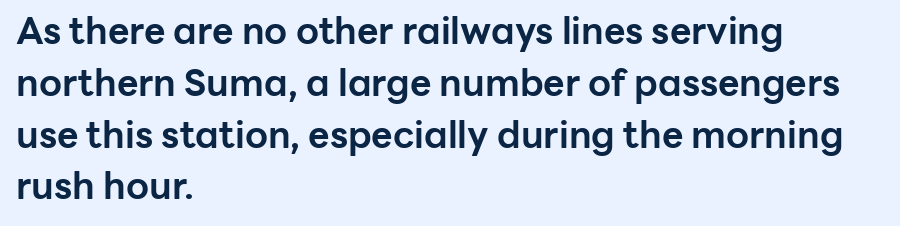
Where is the straight margin? On the left. Descender tails drop into unmarked territory. Students, note that the glyphs here touch the page at normal intervals. Unlike a traditional serif, this face leaves its strokes unadorned. Proportional: the letters do not fall into vertical columns.
